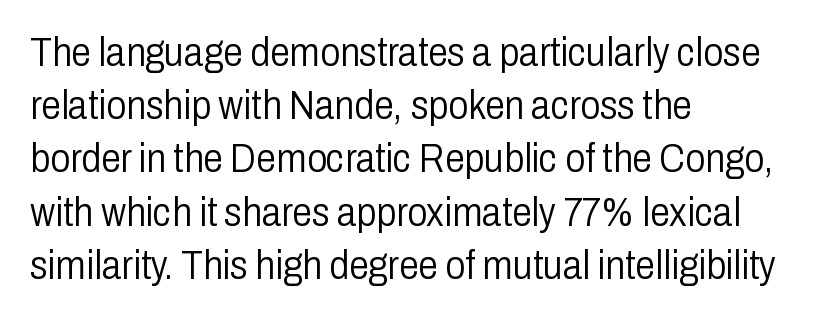
Q: Is the text bold? A: No.
Q: Is the text italic (slanted)? A: No, it is upright.
Q: Is the typeface a serif or a sans-serif typeface? A: Sans-serif.
Q: Is the text underlined? A: No.
Q: How is the paragraph aligned? A: Left-aligned.
Q: Is the spacing between letters normal or unusually wide? A: Normal.
Q: Is the spacing between lines tight, normal or loose? A: Normal.
Q: Width (condensed, normal, or wide)? A: Condensed.
Q: Stroke contrast? A: Low.
Q: x-height? A: Medium.
Q: Monospaced? A: No.
